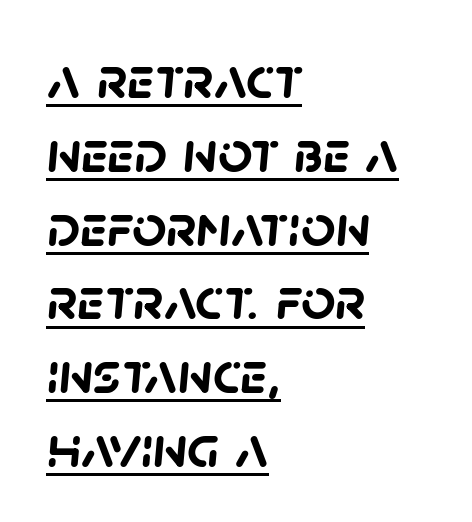
The image shows 60 px semibold sans-serif type; set left-aligned, line spacing 1.23x, normal letter spacing, underlined; low stroke contrast and a large x-height.
